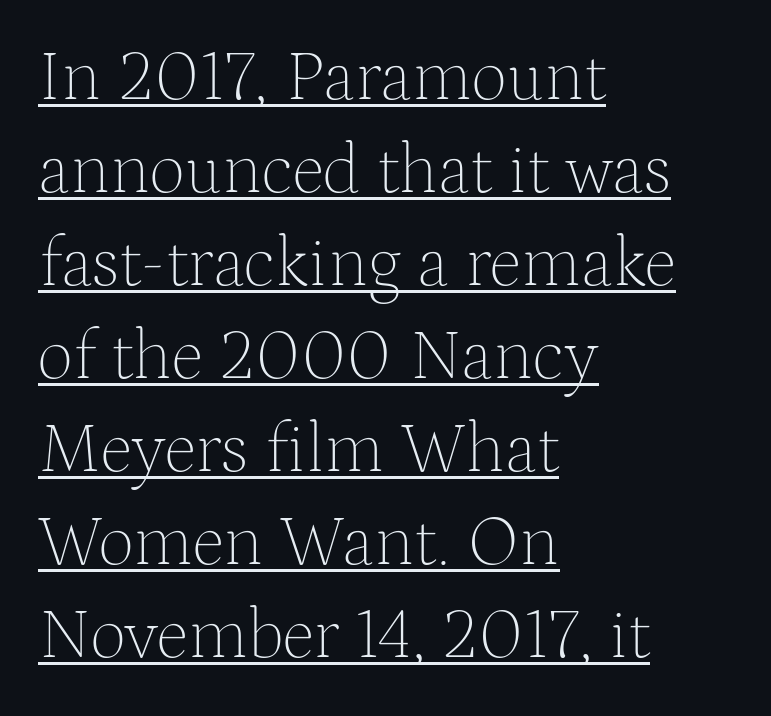
Does a line run under the words? Yes, clearly. No chunkiness to these letters — they're not bold. A typesetter would call this proportional, since set widths differ per character. Examine the stroke ends and you'll spot serifs. Italic: no, the glyphs are upright roman.
